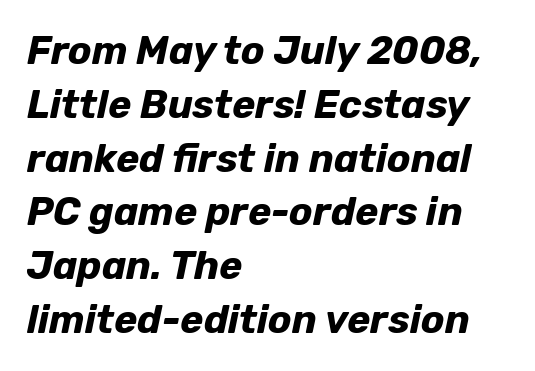
The image shows 39 px bold type, italic (leaning right); set left-aligned, normal line spacing (1.38x), normal letter spacing, not underlined; low stroke contrast and a medium x-height.
